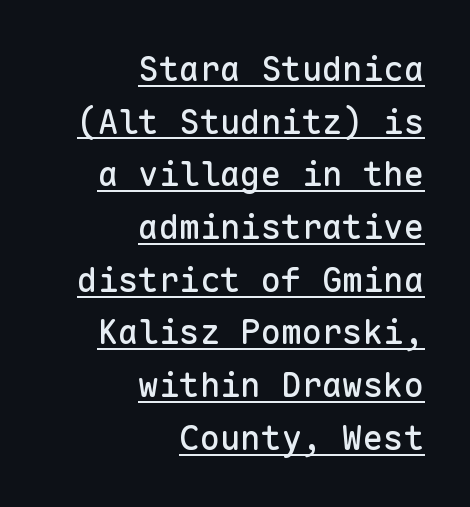
Q: Is the text italic (slanted)? A: No, it is upright.
Q: Is the typeface a serif or a sans-serif typeface? A: Sans-serif.
Q: Is the text underlined? A: Yes.
Q: How is the paragraph aligned? A: Right-aligned.
Q: Is the spacing between letters normal or unusually wide? A: Normal.
Q: Is the spacing between lines tight, normal or loose? A: Normal.
Q: Width (condensed, normal, or wide)? A: Normal.
Q: Stroke contrast? A: Low.
Q: x-height? A: Medium.
Q: Monospaced? A: Yes.
